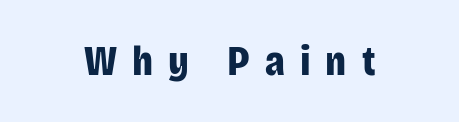
Q: Is the text bold? A: Yes.
Q: Is the text italic (slanted)? A: No, it is upright.
Q: Is the typeface a serif or a sans-serif typeface? A: Sans-serif.
Q: Is the text underlined? A: No.
Q: How is the paragraph aligned? A: Centered.
Q: Is the spacing between letters normal or unusually wide? A: Unusually wide.
Q: Width (condensed, normal, or wide)? A: Condensed.
Q: Stroke contrast? A: Low.
Q: x-height? A: Large.
Q: Monospaced? A: No.
